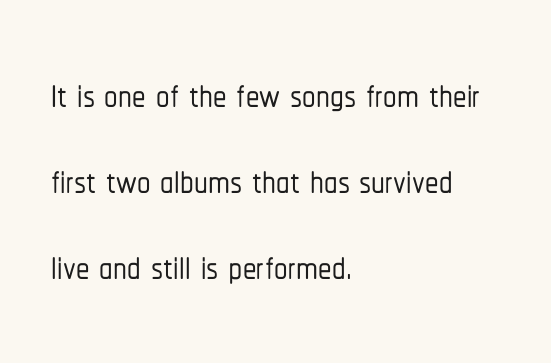
The image shows 54 px condensed sans-serif type, upright; set left-aligned, normal line spacing (1.59x), normal letter spacing, not underlined; low stroke contrast and a medium x-height.
